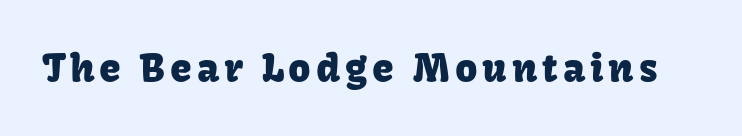
Q: Is the text italic (slanted)? A: No, it is upright.
Q: Is the typeface a serif or a sans-serif typeface? A: Sans-serif.
Q: Is the text underlined? A: No.
Q: Width (condensed, normal, or wide)? A: Normal.
Q: Stroke contrast? A: Low.
Q: x-height? A: Medium.
Q: Monospaced? A: No.
